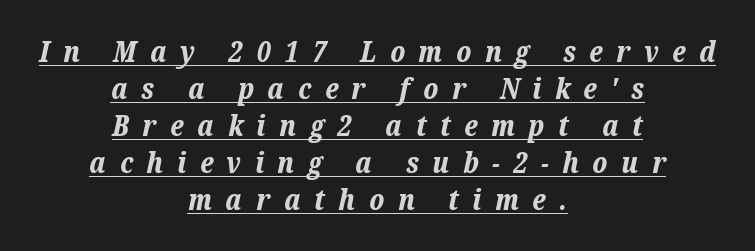
The image shows 29 px bold type, italic (leaning right); set centered, normal line spacing (1.28x), unusually wide letter spacing (+0.47 em), underlined; low stroke contrast and a medium x-height.
